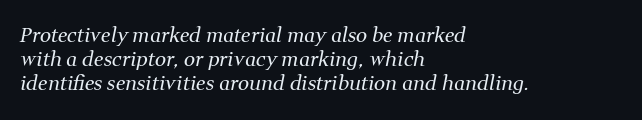
The image shows 20 px text type, italic (leaning right); set left-aligned, line spacing 1.21x, normal letter spacing, not underlined.
